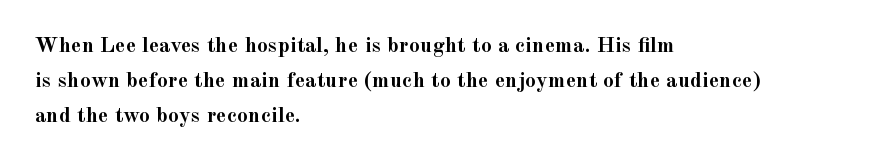
Horizontal bands of white between lines are of average thickness. The rendering keeps characters at their native spacing. Line beginnings align vertically; line endings do not. The font is running at its bold setting. No italicization has been applied; the sample stays upright.
